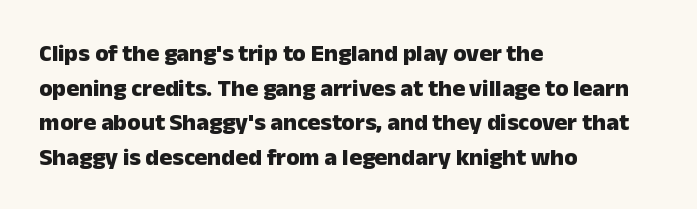
{"italic": "no", "bold": "yes", "underline": "no", "align": "left", "line_spacing": "normal", "line_spacing_ratio": 1.44, "letter_spacing": "normal", "letter_spacing_em": 0.0, "glyph_px": 24}
